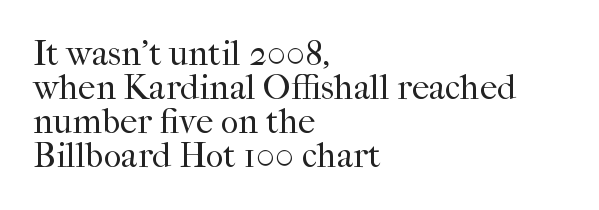
Q: Is the text bold? A: No.
Q: Is the text italic (slanted)? A: No, it is upright.
Q: Is the typeface a serif or a sans-serif typeface? A: Serif.
Q: Is the text underlined? A: No.
Q: How is the paragraph aligned? A: Left-aligned.
Q: Is the spacing between letters normal or unusually wide? A: Normal.
Q: Is the spacing between lines tight, normal or loose? A: Tight.
Q: Width (condensed, normal, or wide)? A: Normal.
Q: Stroke contrast? A: High.
Q: x-height? A: Medium.
Q: Monospaced? A: No.
